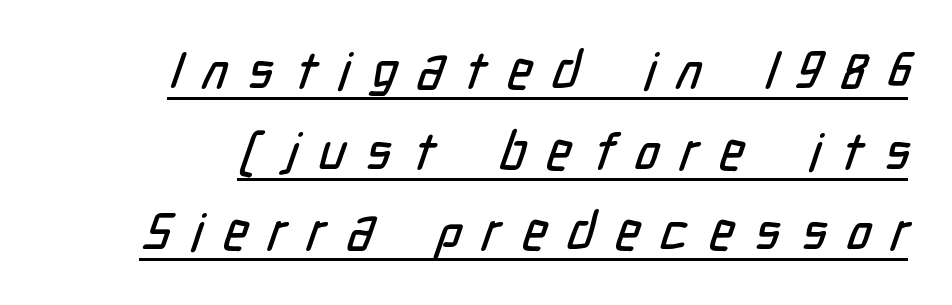
The letters advance in unequal steps, a hallmark of proportional type. Short note: letters widely spaced. Compared with typical paragraphs, the rows here are spaced about the same. This is underlined copy, the kind a proofreader might mark for attention.
